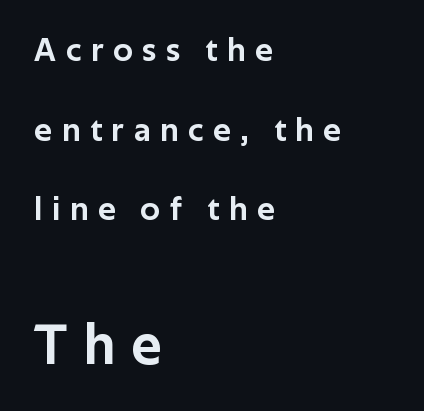
{"serif": "no", "italic": "no", "width": "normal", "stroke_contrast": "low", "x_height": "medium", "monospaced": "no", "underline": "no", "align": "left", "line_spacing": "loose", "line_spacing_ratio": 2.41, "letter_spacing": "wide", "letter_spacing_em": 0.3, "larger_block": "second", "size_ratio": 1.73, "glyph_px": 57}
